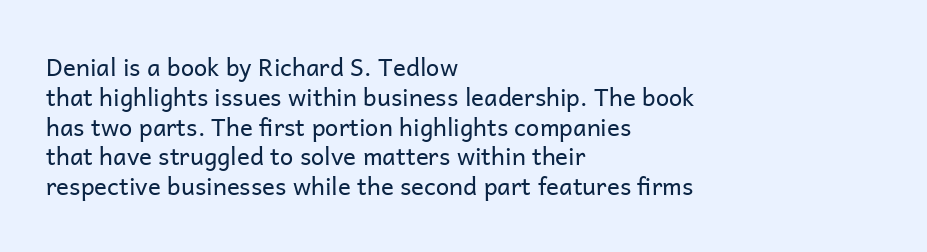
If you drew a line through each stem, it would be perfectly vertical. Tracking value appears to be zero — textbook default spacing. The rag falls on the right side of this text block. The face looks like a standard text weight, possibly lighter. The string is rendered with underlining switched off.
